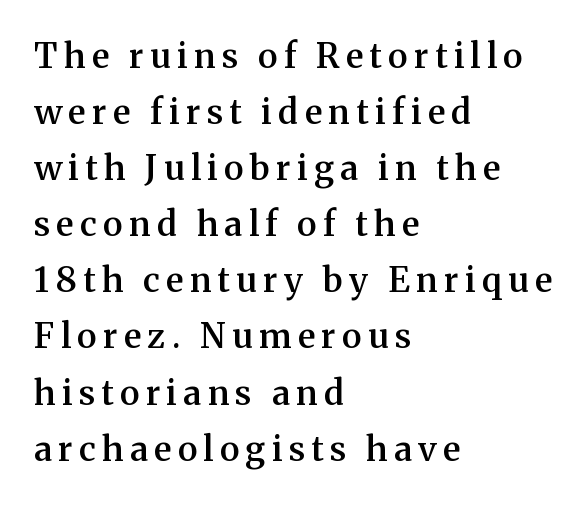
{"serif": "yes", "italic": "no", "bold": "semi", "weight": "semibold", "width": "normal", "stroke_contrast": "medium", "x_height": "medium", "monospaced": "no", "underline": "no", "align": "left", "line_spacing": "normal", "line_spacing_ratio": 1.65, "glyph_px": 34}
